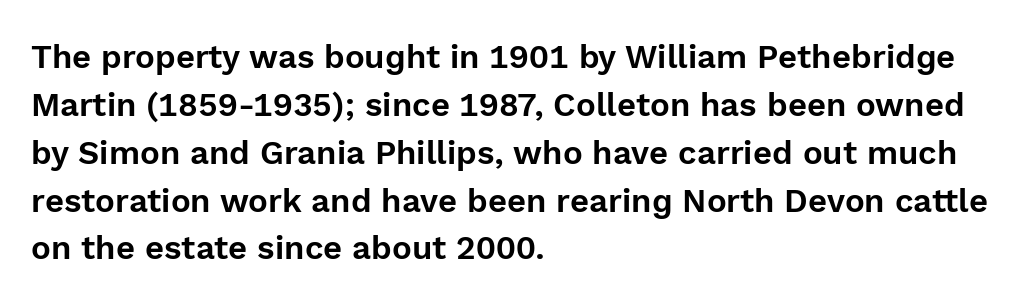
{"serif": "no", "italic": "no", "width": "normal", "x_height": "medium", "monospaced": "no", "underline": "no", "align": "left", "line_spacing": "normal", "line_spacing_ratio": 1.45, "letter_spacing": "normal", "letter_spacing_em": 0.0, "glyph_px": 33}
